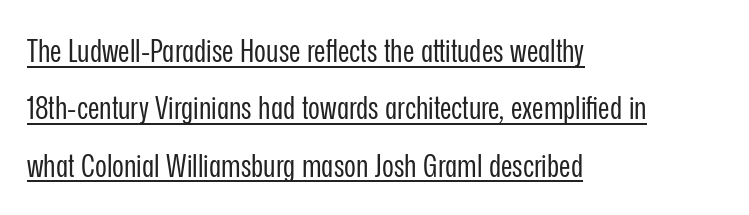
Each letter keeps its own natural width here, so spacing adapts to shape. Does extra space separate the letters? No, they use regular spacing. In terms of letterform style, serifs are entirely absent. In designer terms, the underline attribute is active on this setting. These lines are set flush left with a ragged right edge. Is the type heavy? It reads as light-to-regular instead.
